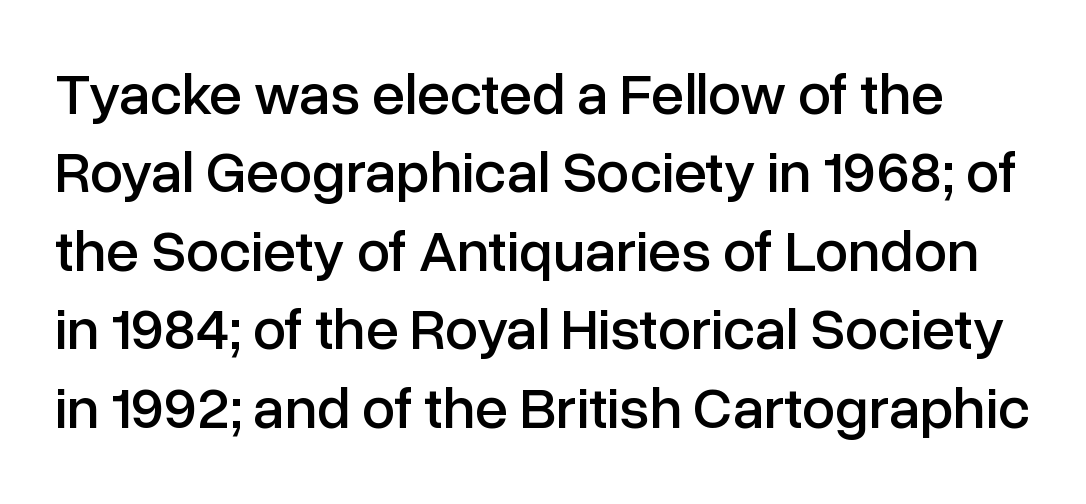
{"serif": "no", "italic": "no", "width": "normal", "stroke_contrast": "low", "x_height": "medium", "monospaced": "no", "underline": "no", "line_spacing": "normal", "line_spacing_ratio": 1.33, "letter_spacing": "normal", "letter_spacing_em": 0.0, "glyph_px": 59}
